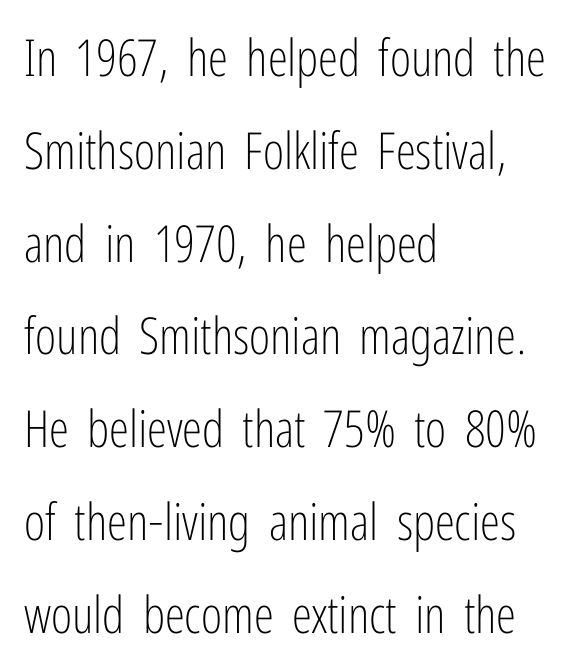
Serif or sans? Sans — the stroke terminals are bare. Vertical strokes here are truly vertical. Looks like regular typesetting: each glyph gets only the width it needs. Does extra space separate the letters? No, they use regular spacing.
